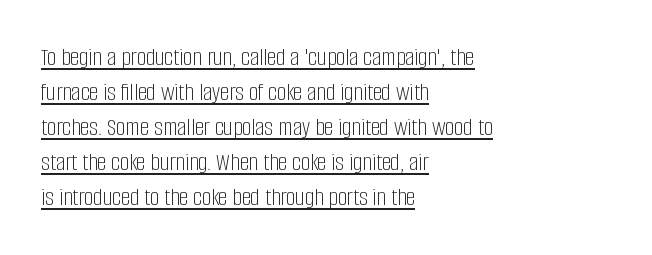
{"italic": "no", "bold": "no", "underline": "yes", "align": "left", "line_spacing": "normal", "line_spacing_ratio": 1.35, "letter_spacing": "normal", "letter_spacing_em": 0.0, "glyph_px": 26}
